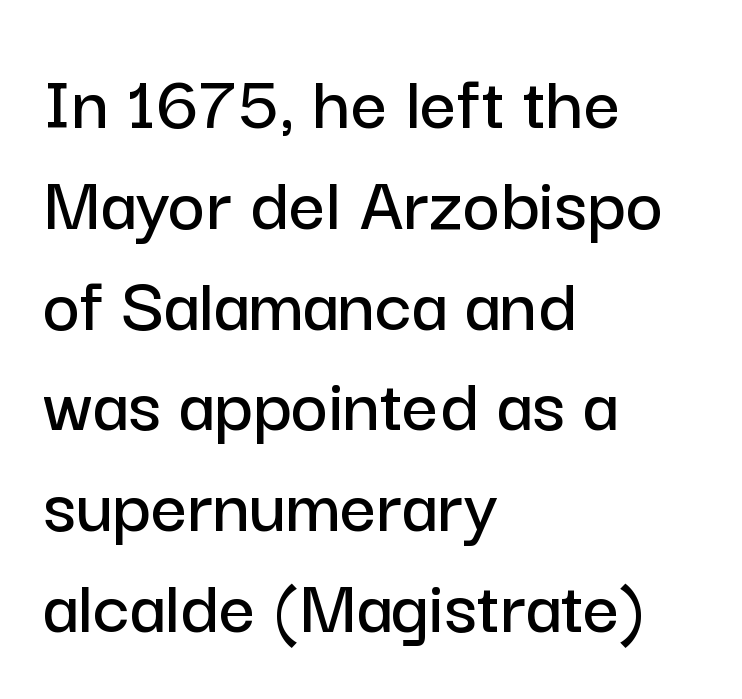
Q: Is the text italic (slanted)? A: No, it is upright.
Q: Is the typeface a serif or a sans-serif typeface? A: Sans-serif.
Q: Is the text underlined? A: No.
Q: How is the paragraph aligned? A: Left-aligned.
Q: Is the spacing between letters normal or unusually wide? A: Normal.
Q: Is the spacing between lines tight, normal or loose? A: Normal.
Q: Width (condensed, normal, or wide)? A: Normal.
Q: Stroke contrast? A: Low.
Q: x-height? A: Medium.
Q: Monospaced? A: No.
